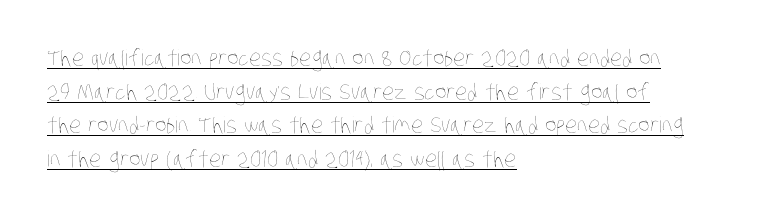
Q: Is the text bold? A: No.
Q: Is the text underlined? A: Yes.
Q: How is the paragraph aligned? A: Left-aligned.
Q: Is the spacing between letters normal or unusually wide? A: Normal.
Q: Is the spacing between lines tight, normal or loose? A: Normal.
